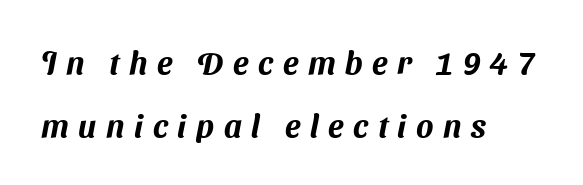
{"serif": "no", "width": "normal", "stroke_contrast": "medium", "x_height": "medium", "monospaced": "no", "underline": "no", "align": "left", "line_spacing": "loose", "line_spacing_ratio": 1.97, "letter_spacing": "wide", "letter_spacing_em": 0.3, "glyph_px": 32}
